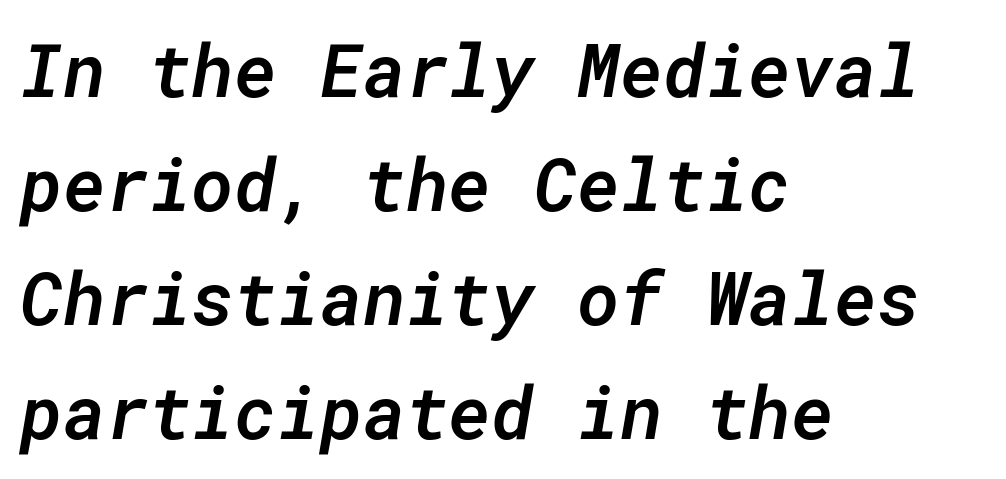
The image shows 73 px semibold type, italic (leaning right), monospaced; set left-aligned, normal line spacing (1.56x), normal letter spacing, not underlined; low stroke contrast and a medium x-height.
